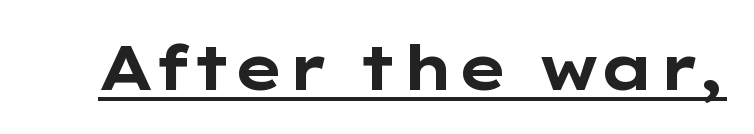
Underlining? Definitely there. The face used here is proportionally spaced, like ordinary book or web type. Do the letters lean? They stand straight. The font family rendered here belongs to the sans-serif group. Does extra space separate the letters? No, they use regular spacing. The font is running at its bold setting.
